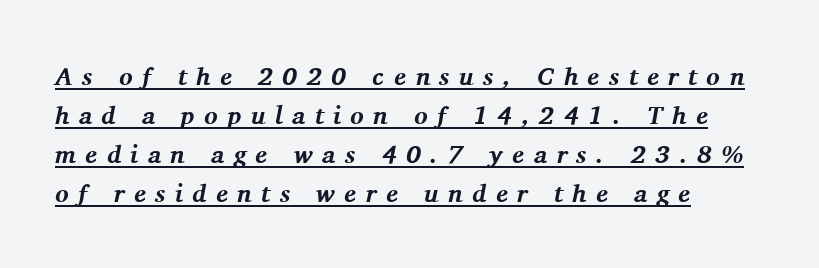
The image shows 25 px bold type, italic (leaning right); set left-aligned, normal line spacing (1.56x), unusually wide letter spacing (+0.38 em), underlined.
